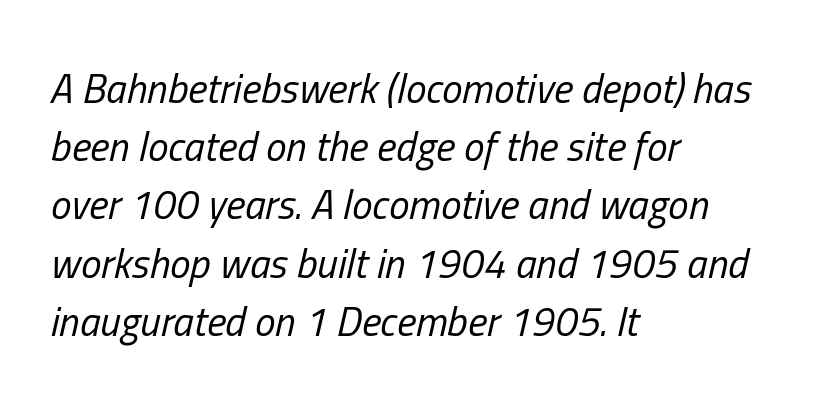
Q: Is the text bold? A: No.
Q: Is the text italic (slanted)? A: Yes, it leans right by about 13 degrees.
Q: Is the text underlined? A: No.
Q: How is the paragraph aligned? A: Left-aligned.
Q: Is the spacing between letters normal or unusually wide? A: Normal.
Q: Is the spacing between lines tight, normal or loose? A: Normal.
Q: Width (condensed, normal, or wide)? A: Condensed.
Q: Stroke contrast? A: Low.
Q: x-height? A: Medium.
Q: Monospaced? A: No.
